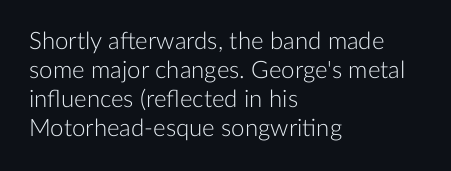
{"italic": "no", "bold": "no", "underline": "no", "align": "left", "line_spacing_ratio": 1.21, "letter_spacing": "normal", "letter_spacing_em": 0.0, "glyph_px": 24}
